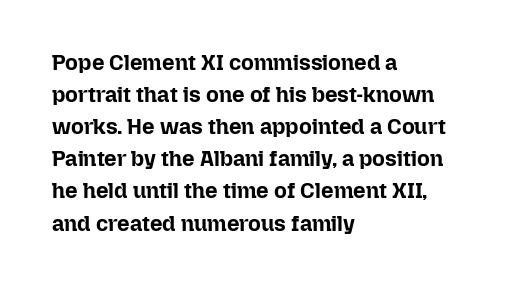
Q: Is the text bold? A: Yes.
Q: Is the text italic (slanted)? A: No, it is upright.
Q: Is the text underlined? A: No.
Q: How is the paragraph aligned? A: Left-aligned.
Q: Is the spacing between letters normal or unusually wide? A: Normal.
Q: Is the spacing between lines tight, normal or loose? A: Normal.
